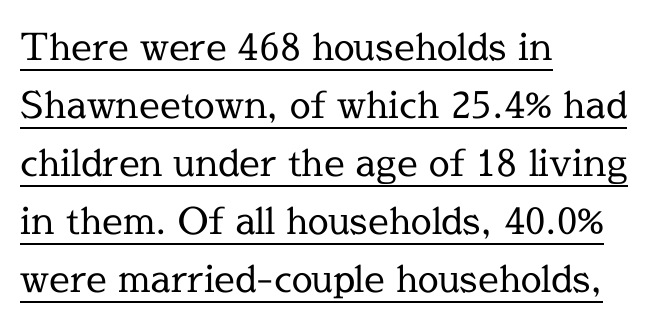
The image shows 37 px regular-weight serif type, upright; set left-aligned, normal line spacing (1.57x), normal letter spacing, underlined; a medium x-height.
